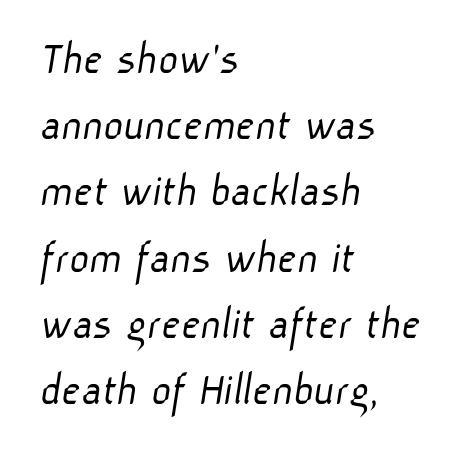
Letters rest on an invisible, unmarked baseline. Letterform terminals end flat and unadorned throughout the passage. Think of a printed novel: that variable character pitch is what you see here. The lines sit at an ordinary, default distance from one another. Every row of glyphs begins at an identical x-position on the left. Inter-character spacing is left at the font's built-in metrics.
